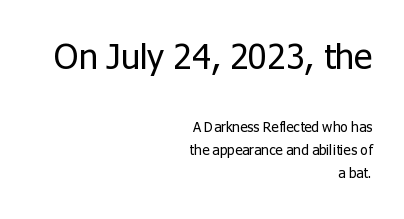
{"serif": "no", "italic": "no", "bold": "no", "weight": "regular", "width": "normal", "stroke_contrast": "low", "x_height": "medium", "monospaced": "no", "underline": "no", "align": "right", "line_spacing": "normal", "line_spacing_ratio": 1.64, "letter_spacing": "normal", "letter_spacing_em": 0.0, "larger_block": "first", "size_ratio": 2.5, "glyph_px": 35}
